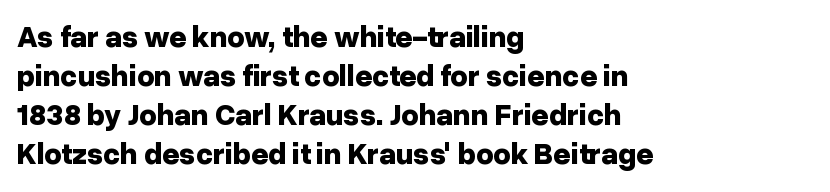
The image shows 30 px bold sans-serif type, upright; set left-aligned, normal line spacing (1.3x), normal letter spacing, not underlined; low stroke contrast and a medium x-height.
